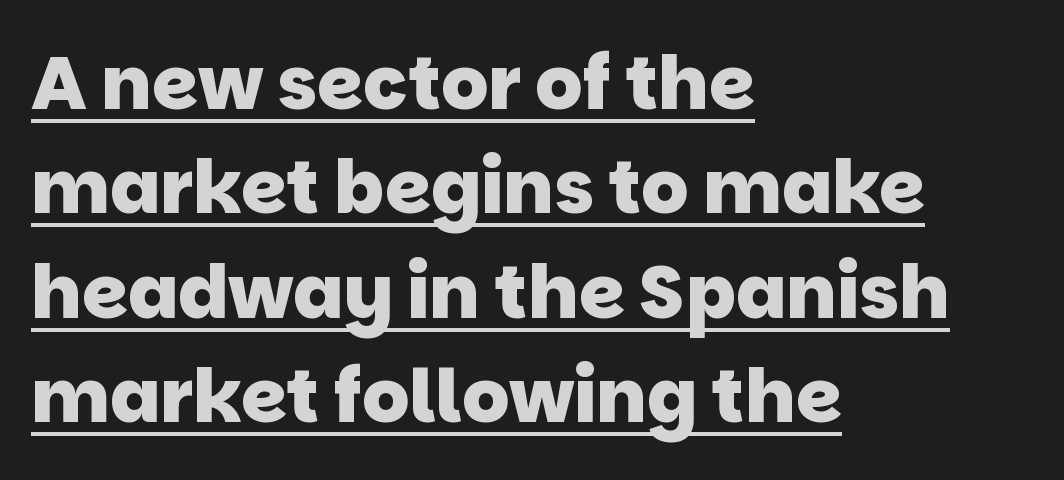
Q: Is the text bold? A: Yes.
Q: Is the typeface a serif or a sans-serif typeface? A: Sans-serif.
Q: Is the text underlined? A: Yes.
Q: How is the paragraph aligned? A: Left-aligned.
Q: Is the spacing between letters normal or unusually wide? A: Normal.
Q: Is the spacing between lines tight, normal or loose? A: Normal.
Q: Width (condensed, normal, or wide)? A: Normal.
Q: Stroke contrast? A: Low.
Q: x-height? A: Large.
Q: Monospaced? A: No.
